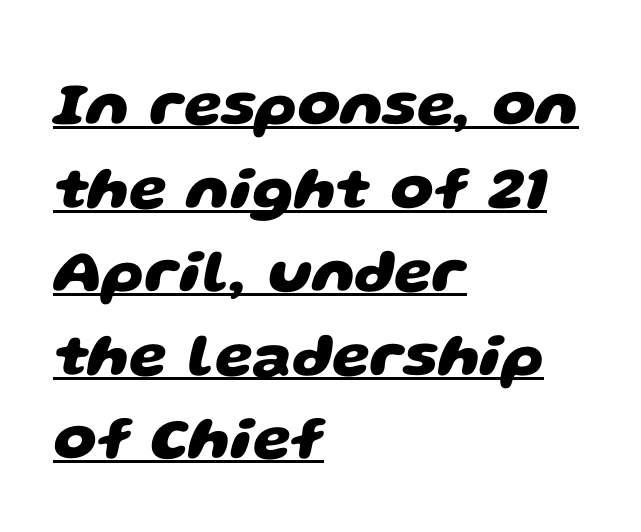
Successive baselines arrive at the customary interval. Compared with an ordinary text face, these strokes are far heavier — a full bold. Does the type have serifs? No, each stem ends abruptly. What stands out about the letter spacing? Nothing — it is the standard amount.
